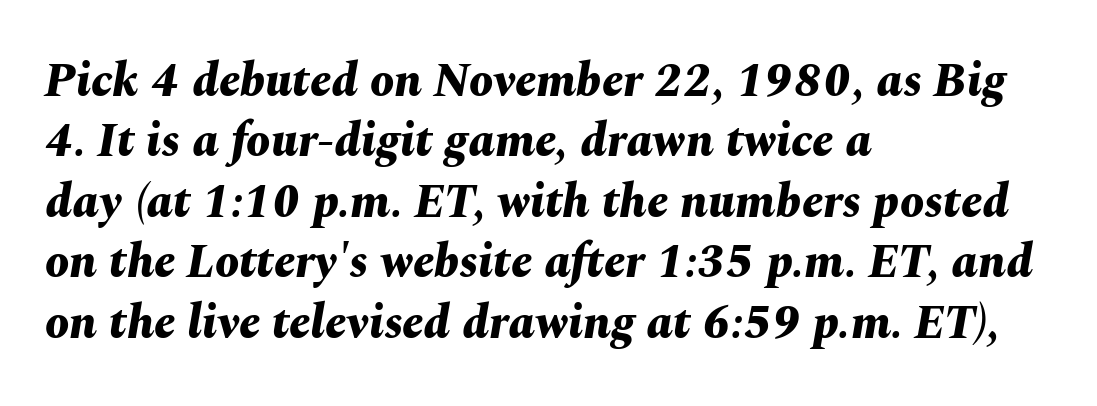
The image shows 48 px bold type, italic (leaning right); set left-aligned, normal line spacing (1.26x), normal letter spacing, not underlined; medium stroke contrast and a medium x-height.
